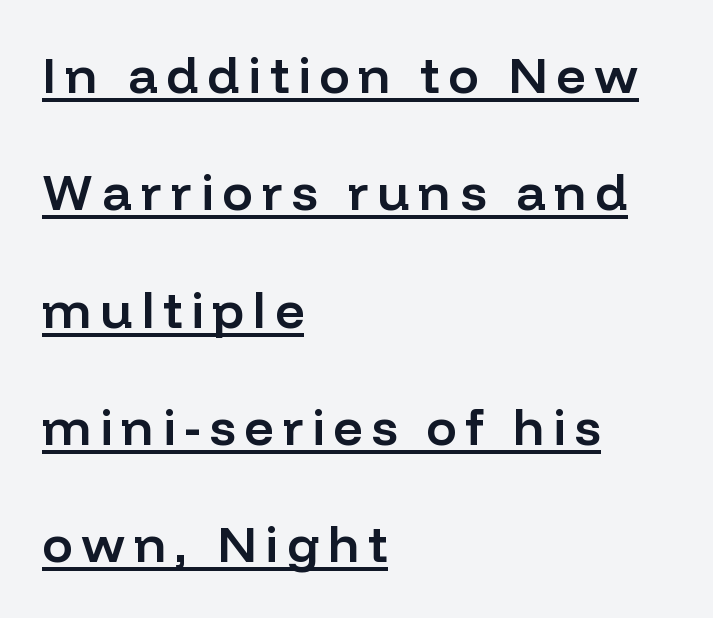
The image shows 51 px semibold sans-serif type, upright; set left-aligned, loose line spacing (2.3x), underlined; low stroke contrast and a medium x-height.
